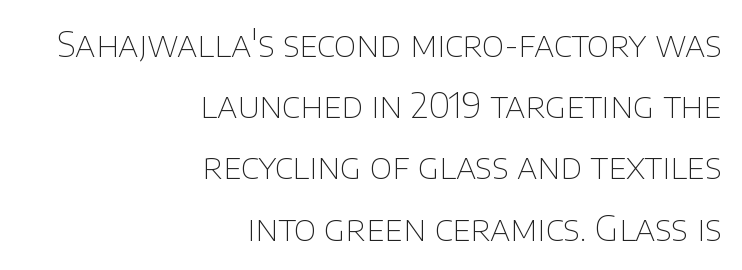
The image shows 34 px thin sans-serif type, upright; set right-aligned, line spacing 1.8x, normal letter spacing, not underlined; low stroke contrast and a large x-height.
